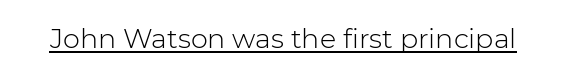
Vertical stems look standard width or narrower in stroke. This sample carries an underscore along the baseline area. Notice how the stems are strictly vertical — no italics here. Spacing between characters is what you'd get straight out of the box.
